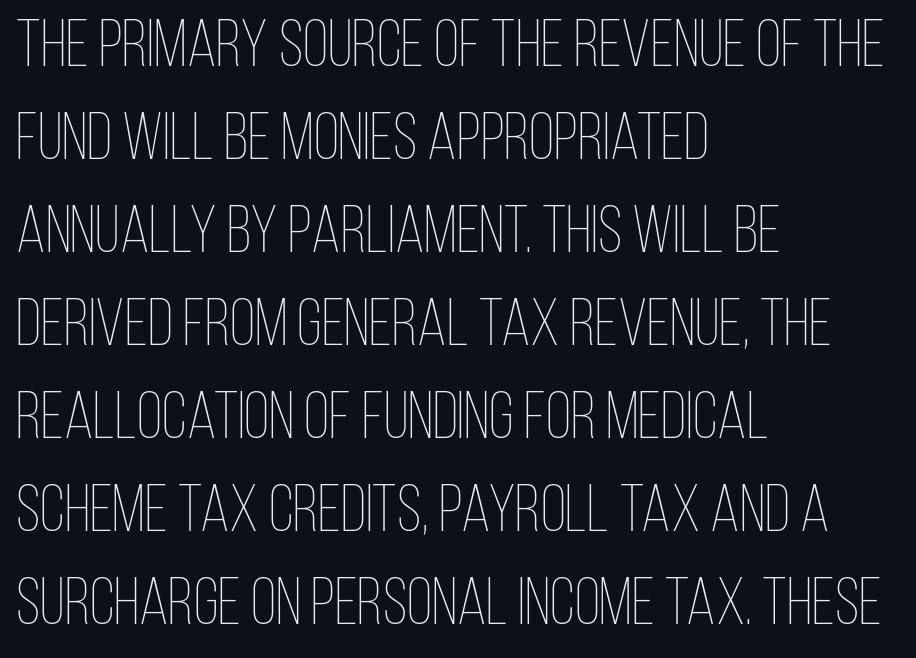
Q: Is the text bold? A: No.
Q: Is the text italic (slanted)? A: No, it is upright.
Q: Is the text underlined? A: No.
Q: How is the paragraph aligned? A: Left-aligned.
Q: Is the spacing between letters normal or unusually wide? A: Normal.
Q: Is the spacing between lines tight, normal or loose? A: Normal.
Q: Width (condensed, normal, or wide)? A: Condensed.
Q: Stroke contrast? A: Low.
Q: x-height? A: Large.
Q: Monospaced? A: No.
